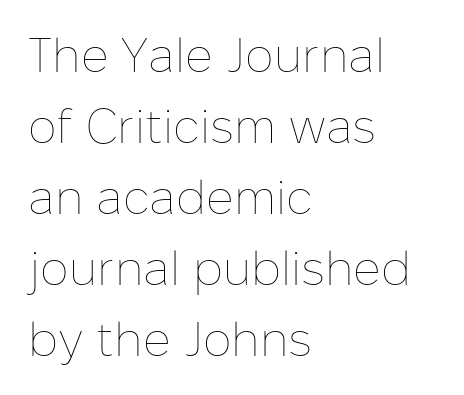
{"italic": "no", "bold": "no", "weight": "thin", "width": "normal", "stroke_contrast": "low", "x_height": "medium", "monospaced": "no", "underline": "no", "align": "left", "line_spacing": "normal", "line_spacing_ratio": 1.48, "letter_spacing": "normal", "letter_spacing_em": 0.0, "glyph_px": 48}
